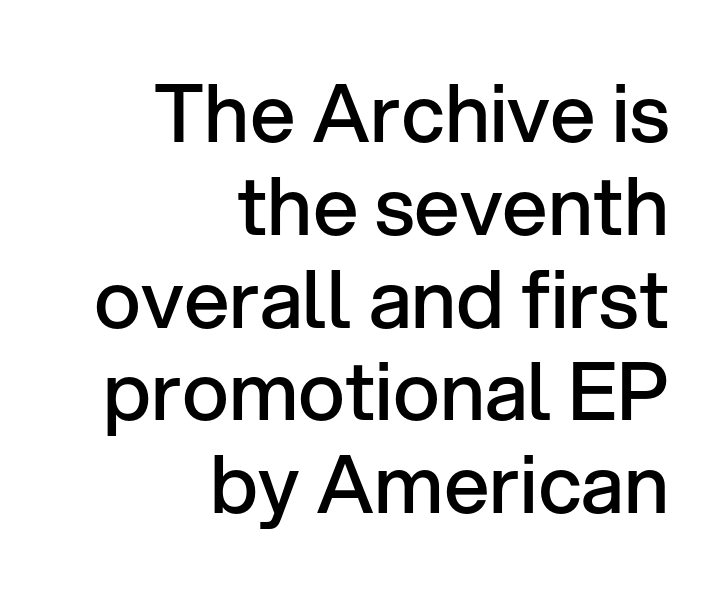
Glance below the letters and you will spot only blank space. The typography opts for an upright posture over an oblique one. The typeface chosen for these lines omits serifs. Typographic density is moderately raised because the face is semibold. A typesetter would call this zero additional tracking. Teacher's note: observe the even right margin — that is flush-right alignment.
